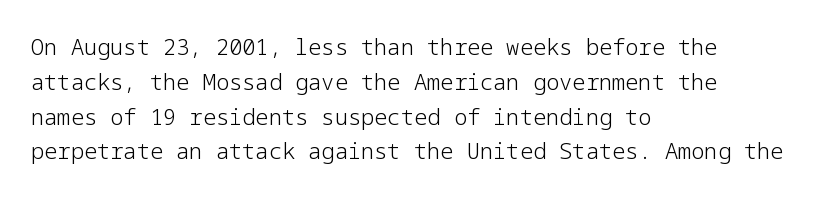
The image shows 22 px text type, upright; set left-aligned, normal line spacing (1.58x), normal letter spacing, not underlined.
